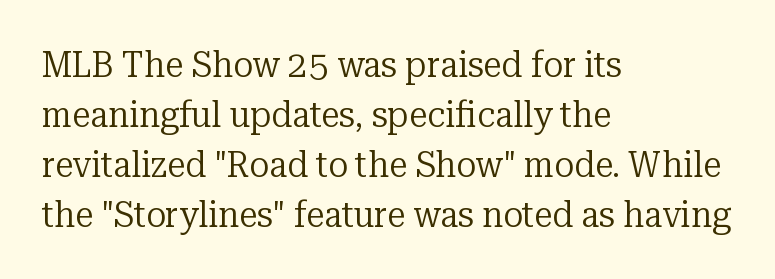
Q: Is the text bold? A: No.
Q: Is the text italic (slanted)? A: No, it is upright.
Q: Is the typeface a serif or a sans-serif typeface? A: Serif.
Q: Is the text underlined? A: No.
Q: How is the paragraph aligned? A: Left-aligned.
Q: Is the spacing between letters normal or unusually wide? A: Normal.
Q: Is the spacing between lines tight, normal or loose? A: Normal.
Q: Width (condensed, normal, or wide)? A: Normal.
Q: Stroke contrast? A: Low.
Q: x-height? A: Medium.
Q: Monospaced? A: No.
